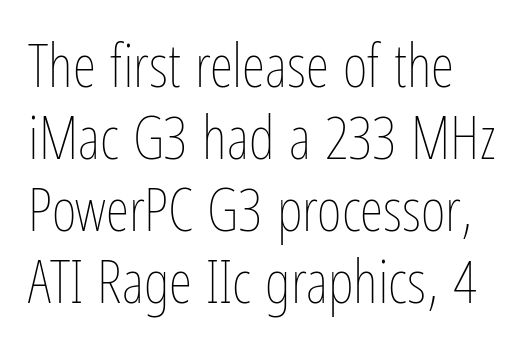
Q: Is the text bold? A: No.
Q: Is the text italic (slanted)? A: No, it is upright.
Q: Is the text underlined? A: No.
Q: Is the spacing between letters normal or unusually wide? A: Normal.
Q: Width (condensed, normal, or wide)? A: Condensed.
Q: Stroke contrast? A: Low.
Q: x-height? A: Medium.
Q: Monospaced? A: No.
